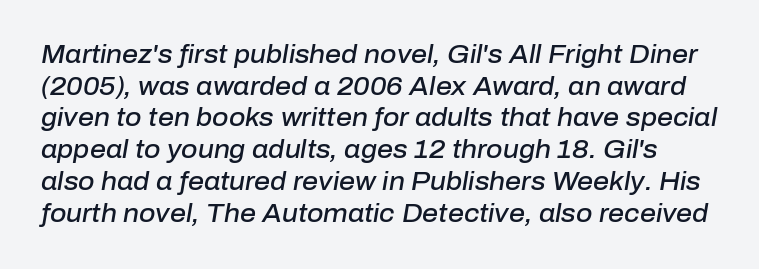
The image shows 25 px text type, italic (leaning right); set normal line spacing (1.27x), normal letter spacing, not underlined.
